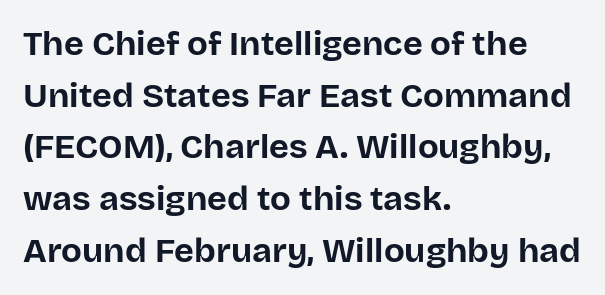
The image shows 34 px bold sans-serif type, upright; set left-aligned, normal line spacing (1.52x), normal letter spacing, not underlined; low stroke contrast and a large x-height.
